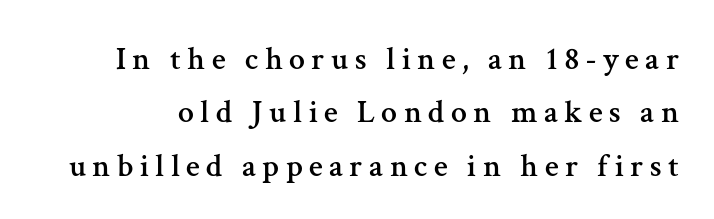
{"serif": "yes", "italic": "no", "width": "normal", "stroke_contrast": "medium", "x_height": "medium", "monospaced": "no", "underline": "no", "line_spacing": "normal", "line_spacing_ratio": 1.67, "letter_spacing": "wide", "letter_spacing_em": 0.2, "glyph_px": 32}
